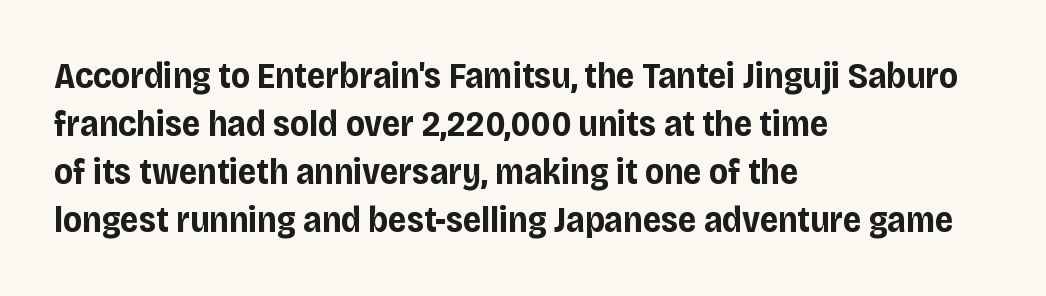
The type is set solid horizontally, with unmodified tracking. The lines in this sample share a left origin and differ only in where they stop. The letters carry no serifs — their stems end cleanly without finishing strokes. The line-height multiplier appears to be the usual default.
